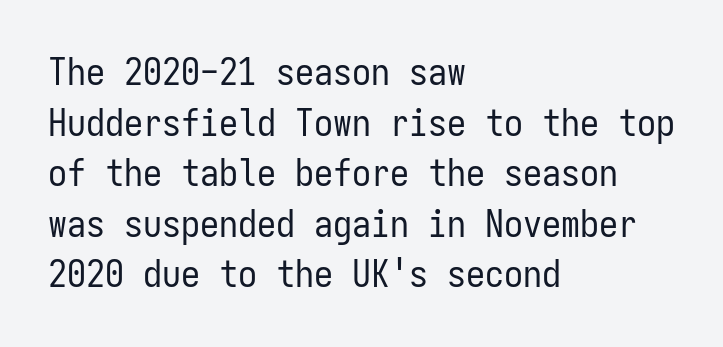
Characters remain perfectly vertical along every line. This sample is left-justified, so line endings fall wherever the words run out. Horizontal bands of white between lines are of average thickness. Stems and bowls with no extra thickness — not bold. The type is set solid horizontally, with unmodified tracking.
